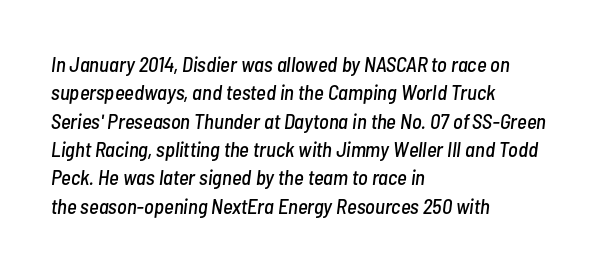
The image shows 21 px text type, italic (leaning right); set left-aligned, normal line spacing (1.35x), normal letter spacing, not underlined.
